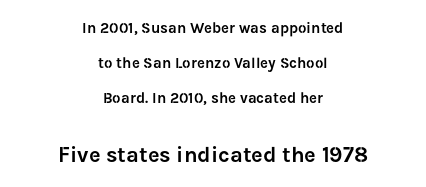
The image shows 22 px text type, upright; set centered, loose line spacing (2.32x), normal letter spacing, not underlined; the second (bottom) block is 1.47x larger.
